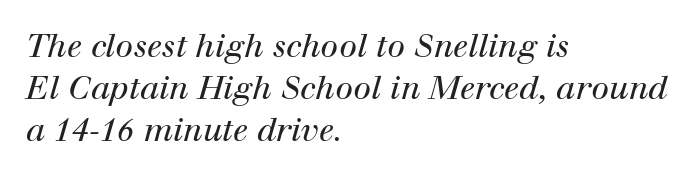
{"serif": "yes", "italic": "yes", "lean": "right", "slant_degrees": 12, "bold": "no", "weight": "regular", "width": "normal", "stroke_contrast": "high", "x_height": "medium", "monospaced": "no", "underline": "no", "align": "left", "line_spacing": "normal", "line_spacing_ratio": 1.32, "letter_spacing": "normal", "letter_spacing_em": 0.0, "glyph_px": 32}
